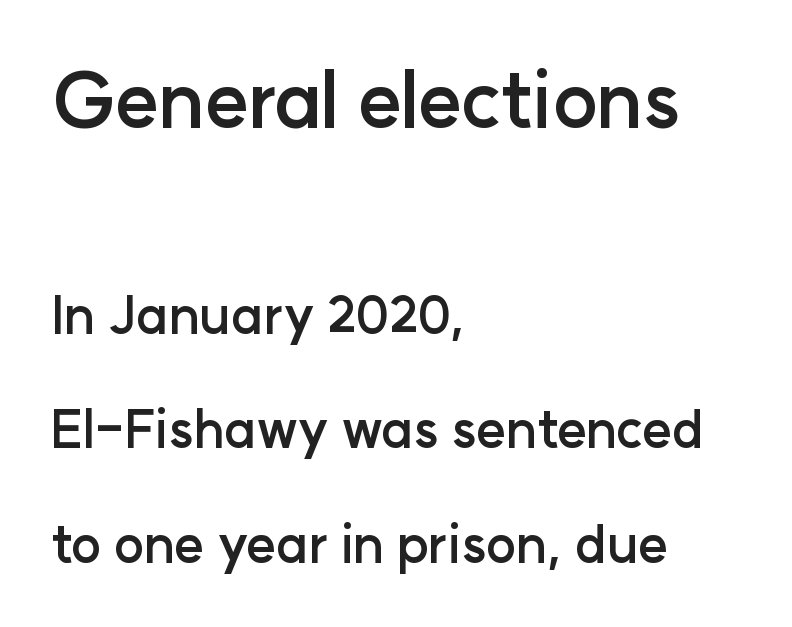
The image shows 76 px semibold sans-serif type, upright; set left-aligned, loose line spacing (2.24x), normal letter spacing, not underlined; the first (top) block is 1.49x larger; low stroke contrast and a medium x-height.
